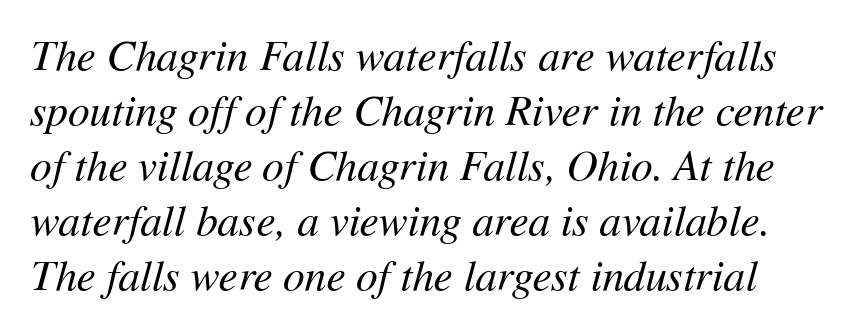
{"italic": "yes", "lean": "right", "slant_degrees": 11, "bold": "no", "weight": "regular", "width": "normal", "stroke_contrast": "medium", "x_height": "medium", "monospaced": "no", "underline": "no", "line_spacing": "normal", "line_spacing_ratio": 1.28, "letter_spacing": "normal", "letter_spacing_em": 0.0, "glyph_px": 43}
